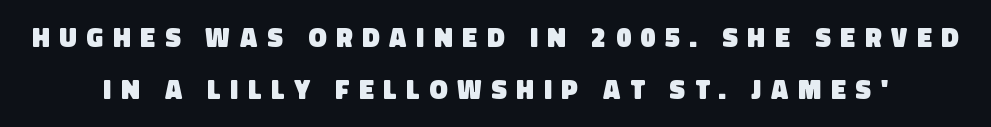
The foot of each line stays bare and open. Substantial extra tracking has been applied to these lines. The characters look thick and weighty, a clear bold. The designer dialed line spacing up above the default.
